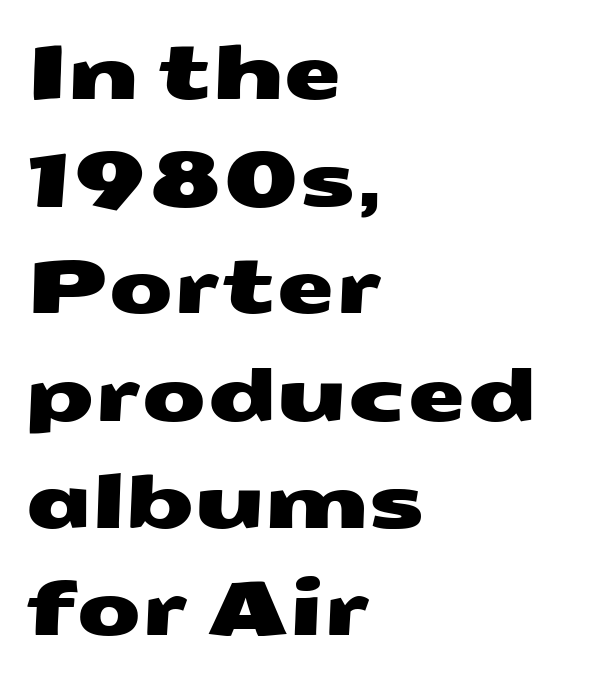
Q: Is the typeface a serif or a sans-serif typeface? A: Sans-serif.
Q: Is the text underlined? A: No.
Q: How is the paragraph aligned? A: Left-aligned.
Q: Is the spacing between letters normal or unusually wide? A: Normal.
Q: Is the spacing between lines tight, normal or loose? A: Normal.
Q: Width (condensed, normal, or wide)? A: Wide.
Q: Stroke contrast? A: Medium.
Q: x-height? A: Medium.
Q: Monospaced? A: No.
